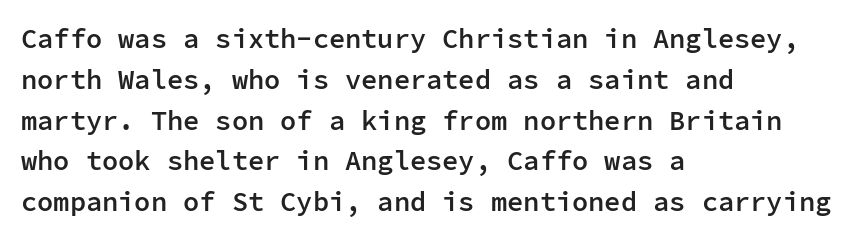
The image shows 27 px text type, upright; set left-aligned, normal line spacing (1.51x), normal letter spacing, not underlined.
